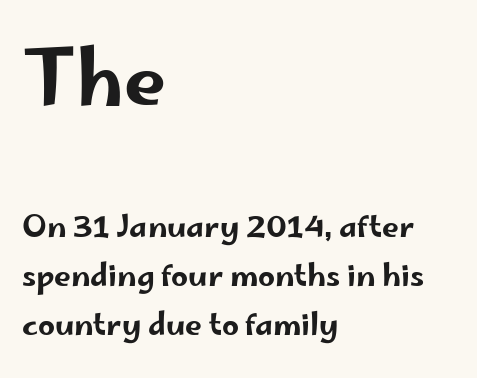
There is no visible air inserted between adjacent glyphs. Normally led — the rows are evenly, conventionally spaced. Is the block centered? No — it sits flush against the left margin. The earlier block is typeset at a bigger size than the later block. Examine the stroke ends and you'll find no serifs. You could not count columns in this text — the font is proportionally spaced.
